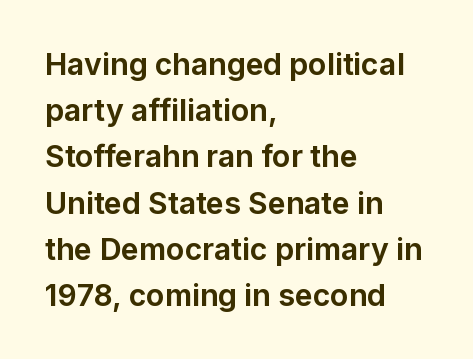
Q: Is the text bold? A: Yes.
Q: Is the text italic (slanted)? A: No, it is upright.
Q: Is the typeface a serif or a sans-serif typeface? A: Sans-serif.
Q: Is the text underlined? A: No.
Q: How is the paragraph aligned? A: Left-aligned.
Q: Is the spacing between letters normal or unusually wide? A: Normal.
Q: Is the spacing between lines tight, normal or loose? A: Normal.
Q: Width (condensed, normal, or wide)? A: Normal.
Q: Stroke contrast? A: Low.
Q: x-height? A: Medium.
Q: Monospaced? A: No.
